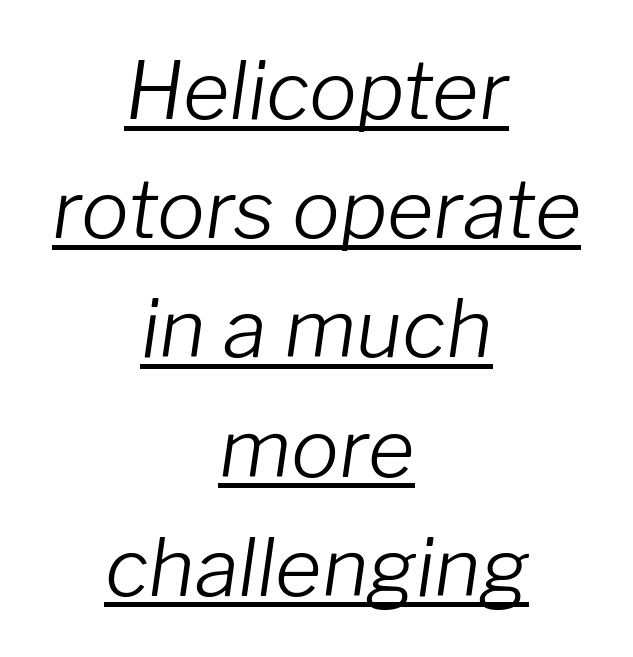
Q: Is the text bold? A: No.
Q: Is the text italic (slanted)? A: Yes, it leans right by about 8 degrees.
Q: Is the text underlined? A: Yes.
Q: How is the paragraph aligned? A: Centered.
Q: Is the spacing between letters normal or unusually wide? A: Normal.
Q: Is the spacing between lines tight, normal or loose? A: Normal.
Q: Width (condensed, normal, or wide)? A: Normal.
Q: Stroke contrast? A: Low.
Q: x-height? A: Medium.
Q: Monospaced? A: No.
